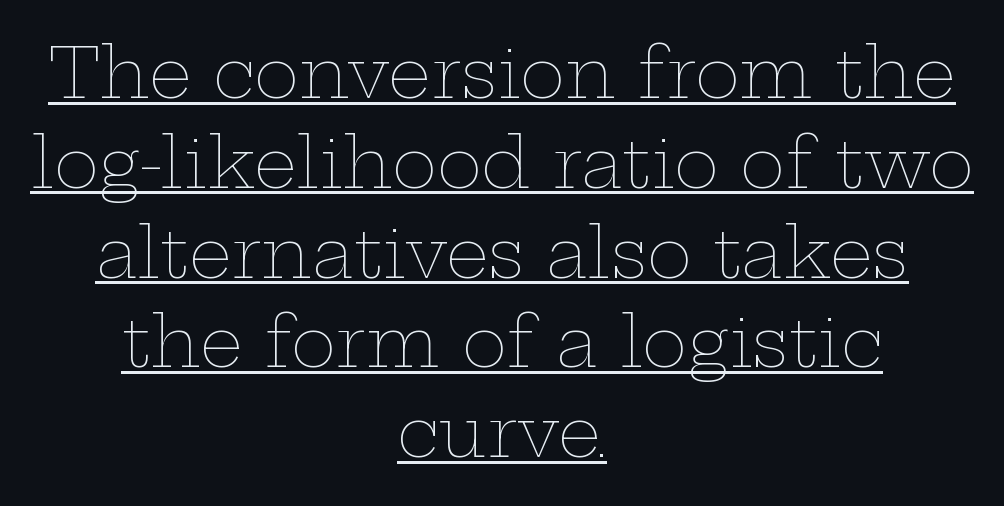
Q: Is the text bold? A: No.
Q: Is the text italic (slanted)? A: No, it is upright.
Q: Is the text underlined? A: Yes.
Q: How is the paragraph aligned? A: Centered.
Q: Is the spacing between letters normal or unusually wide? A: Normal.
Q: Is the spacing between lines tight, normal or loose? A: Normal.
Q: Width (condensed, normal, or wide)? A: Wide.
Q: Stroke contrast? A: Low.
Q: x-height? A: Medium.
Q: Monospaced? A: No.
